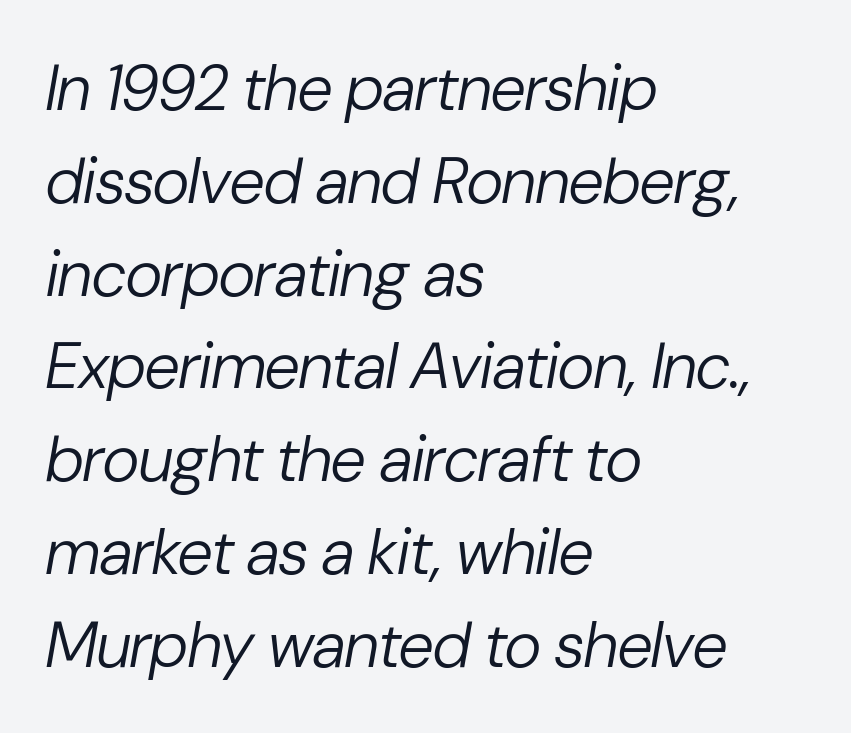
Q: Is the text bold? A: No.
Q: Is the text italic (slanted)? A: Yes, it leans right by about 10 degrees.
Q: Is the text underlined? A: No.
Q: How is the paragraph aligned? A: Left-aligned.
Q: Is the spacing between letters normal or unusually wide? A: Normal.
Q: Is the spacing between lines tight, normal or loose? A: Normal.
Q: Width (condensed, normal, or wide)? A: Normal.
Q: Stroke contrast? A: Low.
Q: x-height? A: Medium.
Q: Monospaced? A: No.
